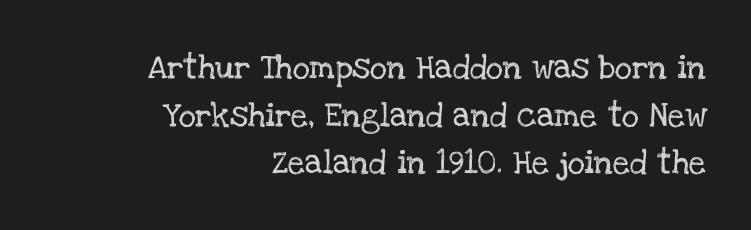
The image shows 24 px text type, upright; set right-aligned, loose line spacing (1.98x), normal letter spacing, not underlined.
